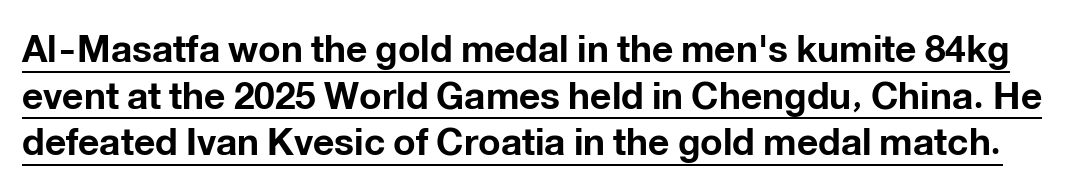
The image shows 37 px bold sans-serif type, upright; set normal line spacing (1.26x), normal letter spacing, underlined; low stroke contrast and a medium x-height.
